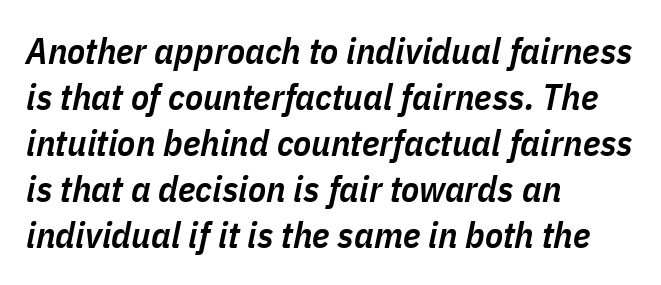
{"italic": "yes", "lean": "right", "slant_degrees": 11, "bold": "semi", "weight": "semibold", "width": "condensed", "stroke_contrast": "low", "x_height": "medium", "monospaced": "no", "underline": "no", "align": "left", "line_spacing_ratio": 1.24, "letter_spacing": "normal", "letter_spacing_em": 0.0, "glyph_px": 37}
